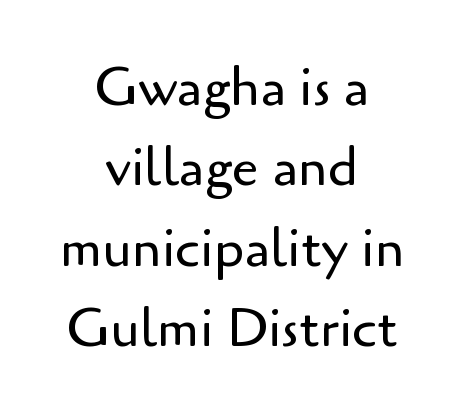
{"serif": "no", "italic": "no", "bold": "no", "weight": "regular", "width": "normal", "stroke_contrast": "low", "x_height": "small", "monospaced": "no", "underline": "no", "align": "center", "line_spacing": "normal", "line_spacing_ratio": 1.49, "letter_spacing": "normal", "letter_spacing_em": 0.0, "glyph_px": 54}
